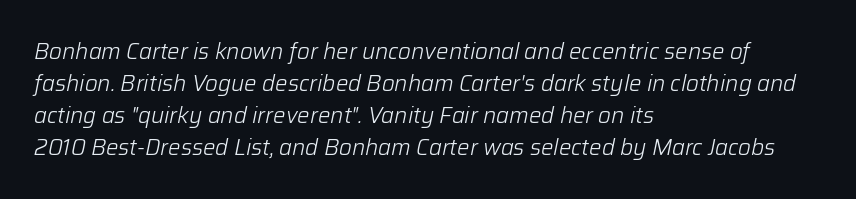
The image shows 22 px text type, italic (leaning right); set left-aligned, normal line spacing (1.45x), normal letter spacing, not underlined.
